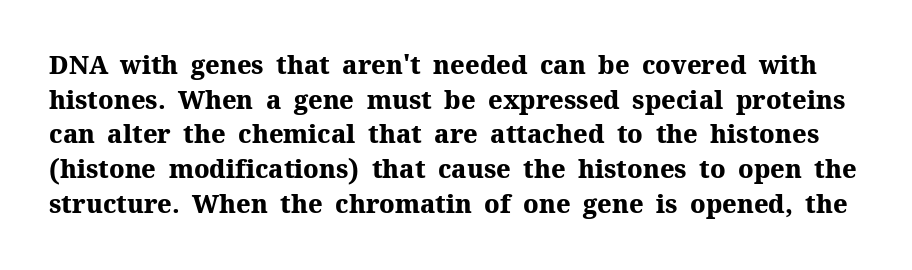
The image shows 25 px bold type, upright; set normal line spacing (1.39x), normal letter spacing, not underlined.
